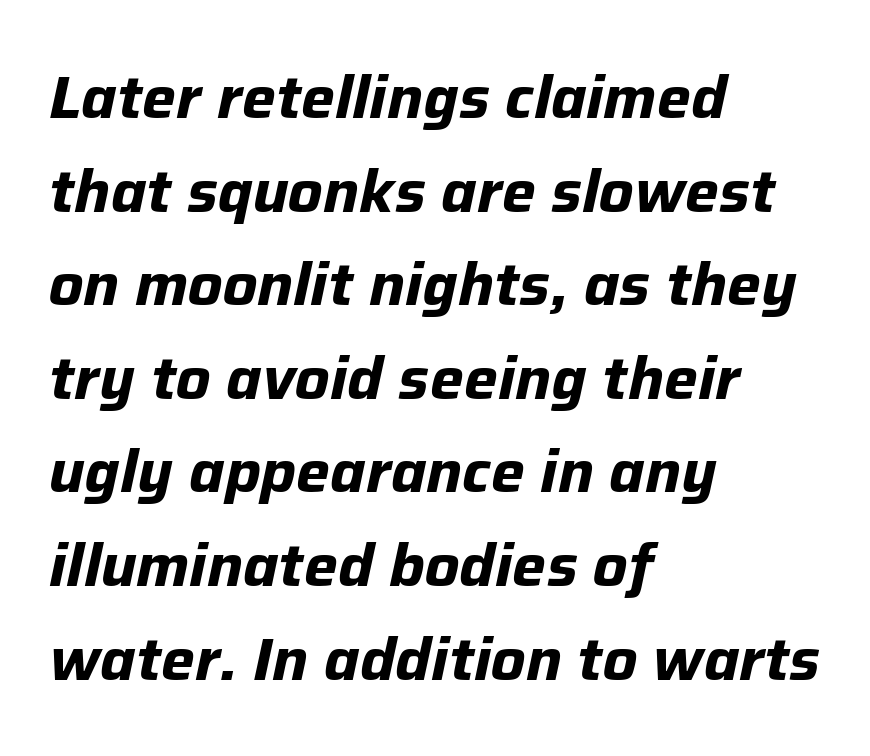
The image shows 60 px bold type, italic (leaning right); set left-aligned, normal line spacing (1.56x), normal letter spacing, not underlined; low stroke contrast and a medium x-height.
